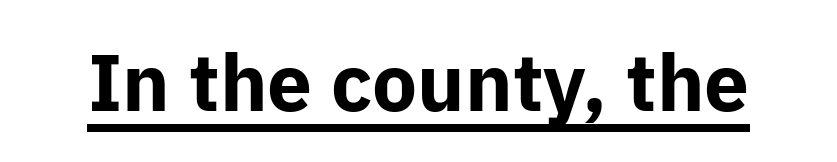
Q: Is the text bold? A: Yes.
Q: Is the text italic (slanted)? A: No, it is upright.
Q: Is the typeface a serif or a sans-serif typeface? A: Sans-serif.
Q: Is the text underlined? A: Yes.
Q: Is the spacing between letters normal or unusually wide? A: Normal.
Q: Width (condensed, normal, or wide)? A: Normal.
Q: Stroke contrast? A: Low.
Q: x-height? A: Medium.
Q: Monospaced? A: No.
